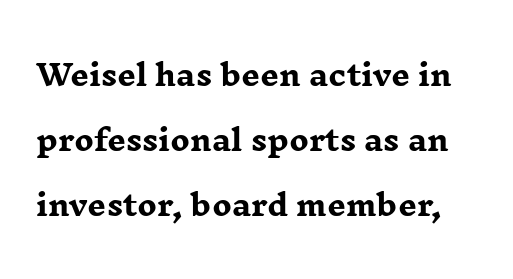
{"serif": "yes", "italic": "no", "bold": "yes", "weight": "heavy", "width": "wide", "stroke_contrast": "low", "x_height": "medium", "monospaced": "no", "underline": "no", "line_spacing": "loose", "line_spacing_ratio": 2.25, "letter_spacing": "normal", "letter_spacing_em": 0.0, "glyph_px": 29}
